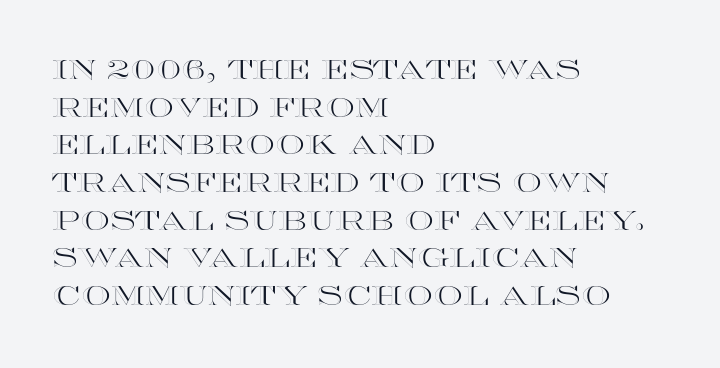
Which margin do the lines hug? The left one — the right edge is uneven. This sample uses plain, unmodified letter spacing. Glance below the letters and you will spot only blank space. Baseline-to-baseline distance is the conventional proportion of letter height.
